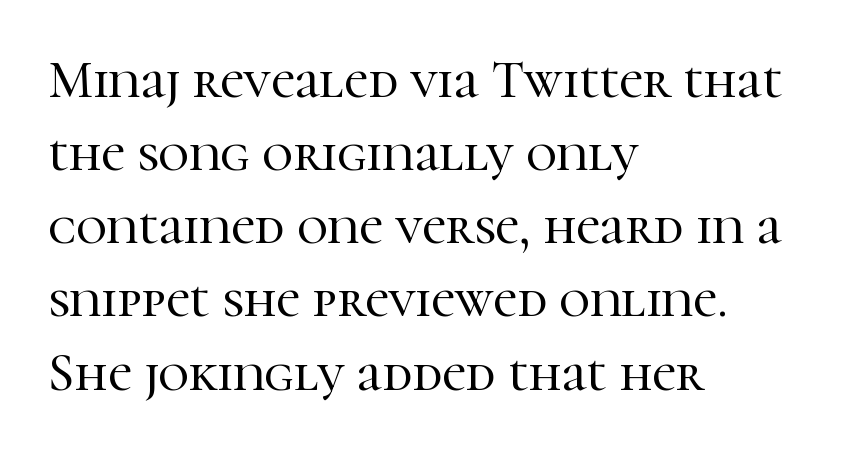
Q: Is the text italic (slanted)? A: No, it is upright.
Q: Is the typeface a serif or a sans-serif typeface? A: Serif.
Q: Is the text underlined? A: No.
Q: How is the paragraph aligned? A: Left-aligned.
Q: Is the spacing between letters normal or unusually wide? A: Normal.
Q: Is the spacing between lines tight, normal or loose? A: Normal.
Q: Width (condensed, normal, or wide)? A: Normal.
Q: Stroke contrast? A: High.
Q: x-height? A: Medium.
Q: Monospaced? A: No.
